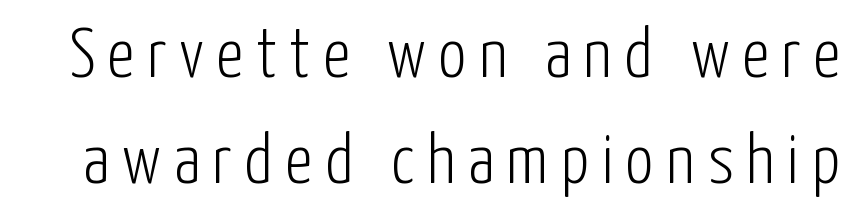
Descenders are the only things crossing below the line. This sample has the flowing, uneven cadence of proportional lettering. Observe the absence of serifs on each vertical stroke in this sample. Each new line begins a customary step beneath the previous one. Weight: not bold — regular or lighter. The type sits square on the baseline with zero lean.
